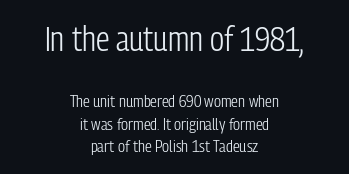
The image shows 34 px light, condensed sans-serif type, upright; set centered, normal line spacing (1.32x), normal letter spacing, not underlined; the first (top) block is 2.0x larger; low stroke contrast and a medium x-height.
